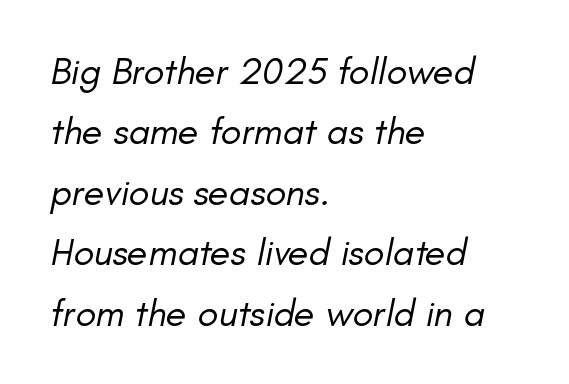
{"italic": "yes", "lean": "right", "slant_degrees": 11, "bold": "no", "weight": "regular", "width": "normal", "stroke_contrast": "low", "x_height": "small", "monospaced": "no", "underline": "no", "align": "left", "line_spacing": "normal", "line_spacing_ratio": 1.59, "letter_spacing": "normal", "letter_spacing_em": 0.0, "glyph_px": 38}
